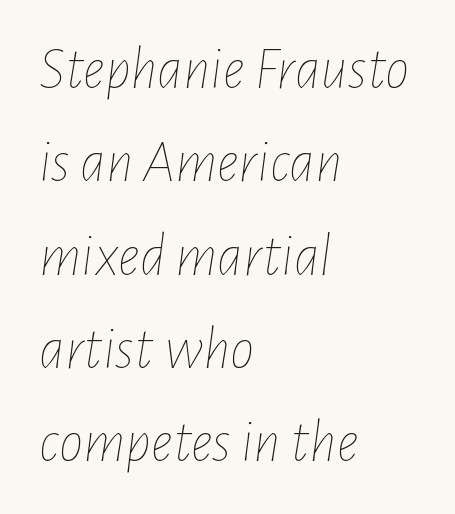
Q: Is the text bold? A: No.
Q: Is the text italic (slanted)? A: Yes, it leans right by about 7 degrees.
Q: Is the text underlined? A: No.
Q: How is the paragraph aligned? A: Left-aligned.
Q: Is the spacing between letters normal or unusually wide? A: Normal.
Q: Is the spacing between lines tight, normal or loose? A: Normal.
Q: Width (condensed, normal, or wide)? A: Condensed.
Q: Stroke contrast? A: Low.
Q: x-height? A: Medium.
Q: Monospaced? A: No.
